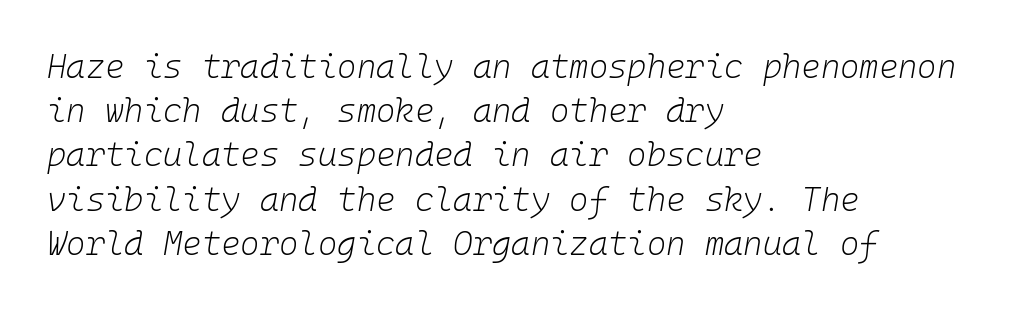
{"italic": "yes", "lean": "right", "slant_degrees": 10, "bold": "no", "weight": "light", "width": "normal", "stroke_contrast": "low", "x_height": "medium", "monospaced": "yes", "underline": "no", "align": "left", "line_spacing": "normal", "line_spacing_ratio": 1.34, "letter_spacing": "normal", "letter_spacing_em": 0.0, "glyph_px": 33}
